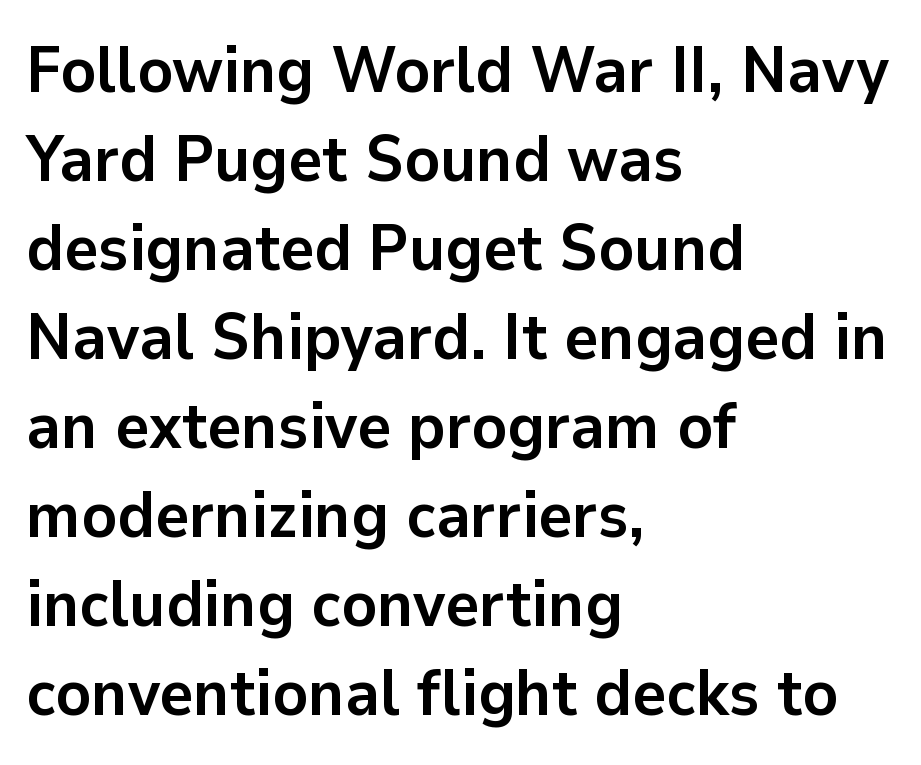
Q: Is the text bold? A: Yes.
Q: Is the text italic (slanted)? A: No, it is upright.
Q: Is the typeface a serif or a sans-serif typeface? A: Sans-serif.
Q: Is the text underlined? A: No.
Q: How is the paragraph aligned? A: Left-aligned.
Q: Is the spacing between letters normal or unusually wide? A: Normal.
Q: Is the spacing between lines tight, normal or loose? A: Normal.
Q: Width (condensed, normal, or wide)? A: Normal.
Q: Stroke contrast? A: Low.
Q: x-height? A: Medium.
Q: Monospaced? A: No.
